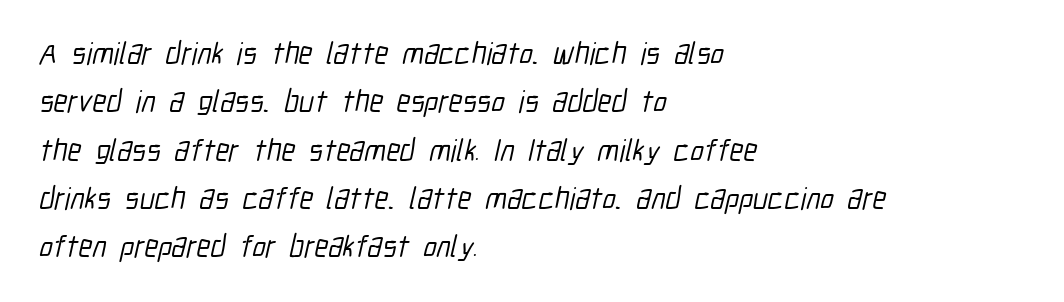
The image shows 31 px condensed sans-serif type; set left-aligned, normal line spacing (1.56x), normal letter spacing, not underlined; low stroke contrast and a medium x-height.
